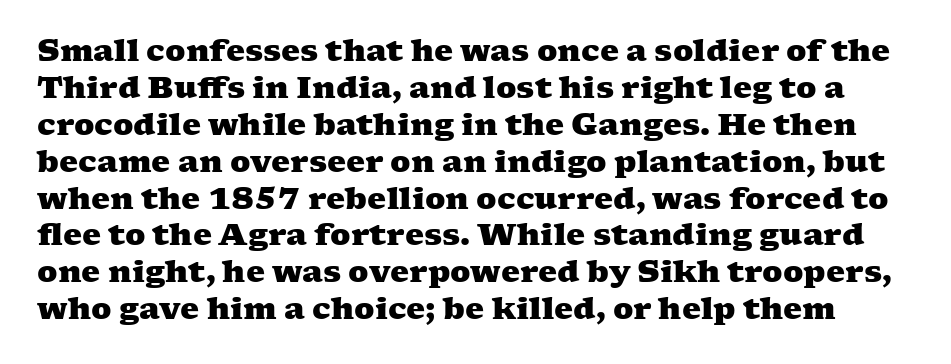
The image shows 30 px heavy, wide serif type; set line spacing 1.23x, normal letter spacing, not underlined; medium stroke contrast and a medium x-height.
